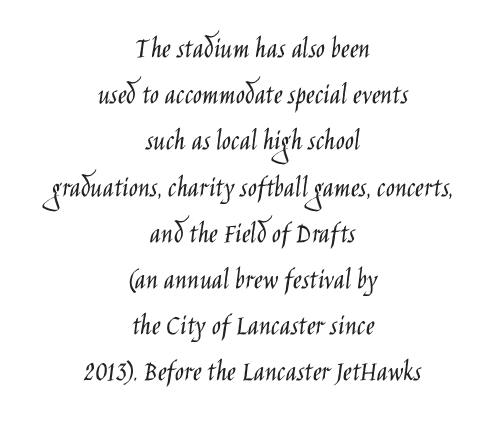
You can tell from the bare stems that sans-serif type was used. Looks like regular typesetting: each glyph gets only the width it needs. Is this a heavy cut? Hardly; it is regular or lighter.
